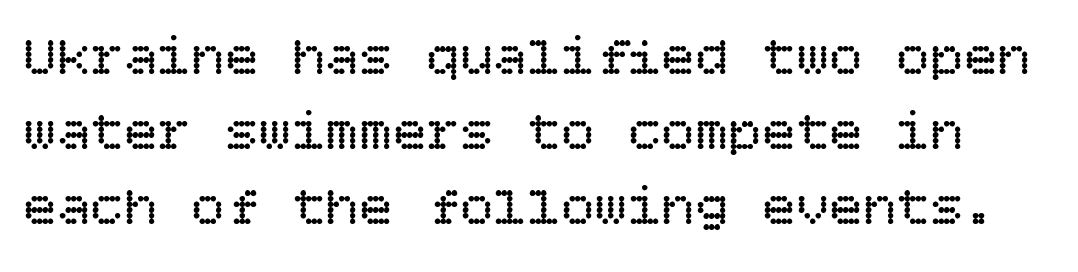
{"italic": "no", "bold": "no", "weight": "regular", "width": "normal", "stroke_contrast": "low", "x_height": "large", "underline": "no", "line_spacing": "normal", "line_spacing_ratio": 1.34, "letter_spacing": "normal", "letter_spacing_em": 0.0, "glyph_px": 56}
